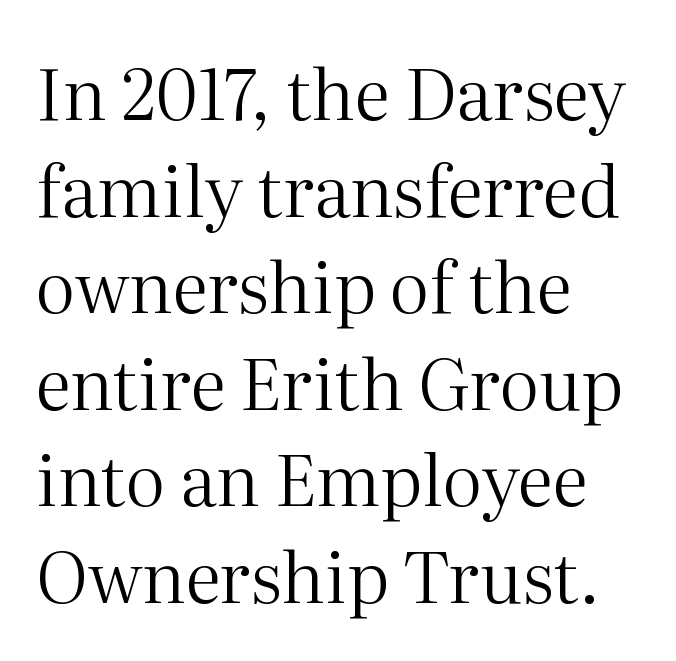
The specimen reads as upright at a glance. Each word holds together tightly as a unit, with standard inter-letter gaps. To sum up the face: it has serifs. The foot of each line stays bare and open.
